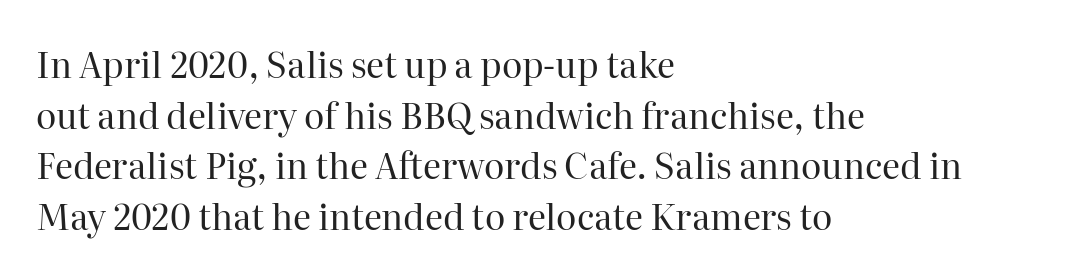
The image shows 35 px regular-weight serif type, upright; set left-aligned, normal line spacing (1.45x), normal letter spacing, not underlined; high stroke contrast and a medium x-height.
